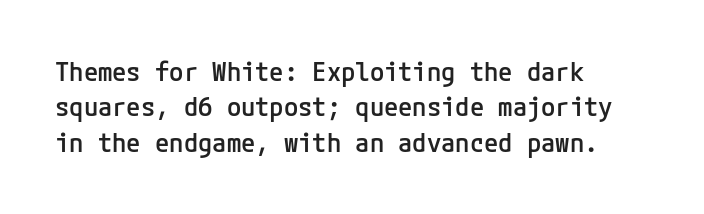
Q: Is the text bold? A: Semi-bold.
Q: Is the text italic (slanted)? A: No, it is upright.
Q: Is the text underlined? A: No.
Q: How is the paragraph aligned? A: Left-aligned.
Q: Is the spacing between letters normal or unusually wide? A: Normal.
Q: Is the spacing between lines tight, normal or loose? A: Normal.
